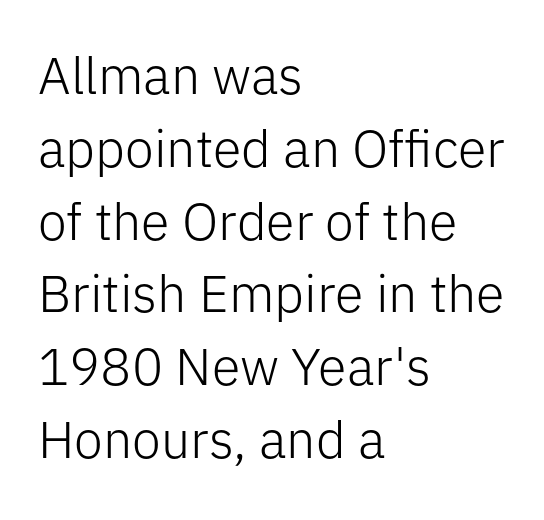
The image shows 52 px light sans-serif type, upright; set left-aligned, normal line spacing (1.4x), normal letter spacing, not underlined; low stroke contrast and a medium x-height.
